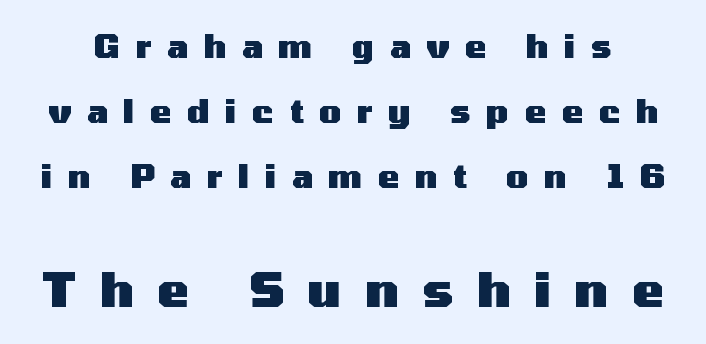
{"serif": "no", "italic": "no", "bold": "yes", "weight": "heavy", "width": "wide", "stroke_contrast": "medium", "x_height": "medium", "monospaced": "no", "underline": "no", "line_spacing": "loose", "line_spacing_ratio": 2.03, "letter_spacing": "wide", "letter_spacing_em": 0.49, "larger_block": "second", "size_ratio": 1.5, "glyph_px": 48}
